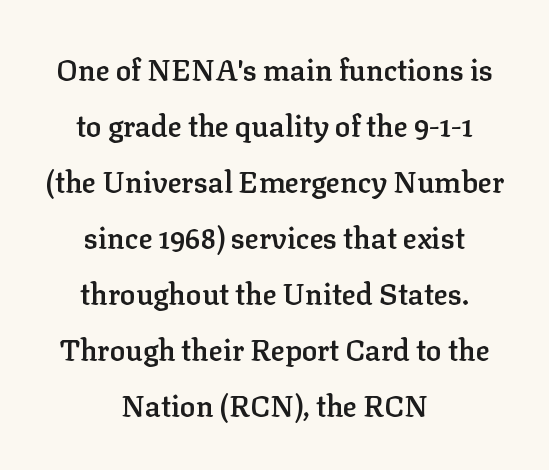
The image shows 29 px semibold serif type, upright; set centered, loose line spacing (1.93x), normal letter spacing, not underlined; low stroke contrast and a medium x-height.
